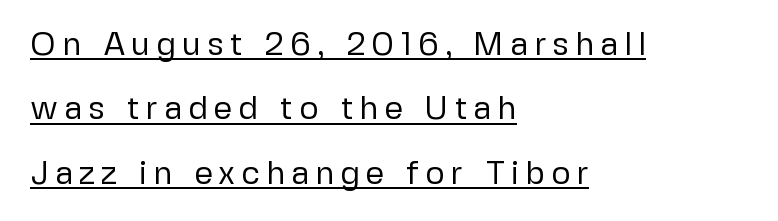
{"serif": "no", "italic": "no", "bold": "no", "weight": "regular", "width": "normal", "stroke_contrast": "low", "x_height": "medium", "monospaced": "no", "underline": "yes", "align": "left", "line_spacing": "loose", "line_spacing_ratio": 1.95, "glyph_px": 33}
